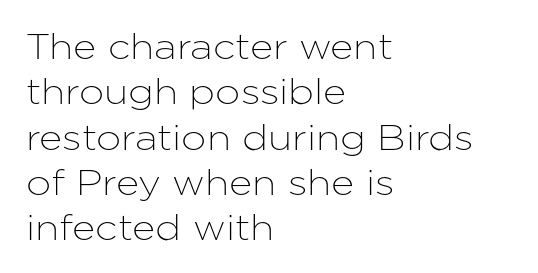
The image shows 36 px sans-serif type, upright; set left-aligned, normal line spacing (1.26x), normal letter spacing, not underlined; low stroke contrast and a medium x-height.
